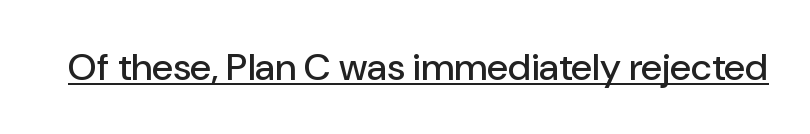
The image shows 38 px sans-serif type, upright; set normal letter spacing, underlined; low stroke contrast and a medium x-height.
